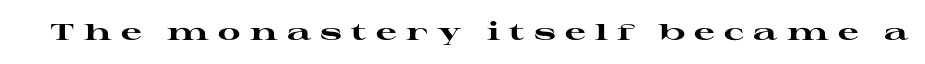
{"italic": "no", "bold": "yes", "underline": "no", "letter_spacing": "wide", "letter_spacing_em": 0.4, "glyph_px": 23}
